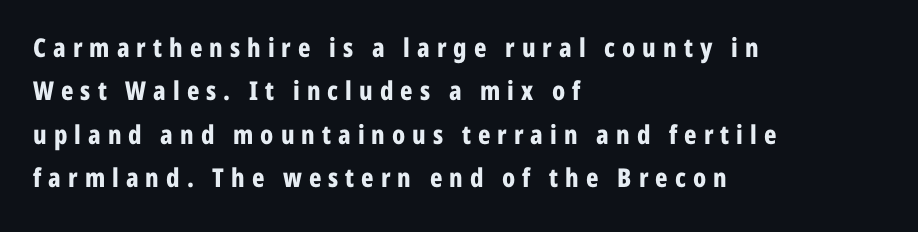
{"italic": "no", "bold": "yes", "underline": "no", "align": "left", "line_spacing": "normal", "line_spacing_ratio": 1.67, "letter_spacing": "wide", "letter_spacing_em": 0.27, "glyph_px": 26}
